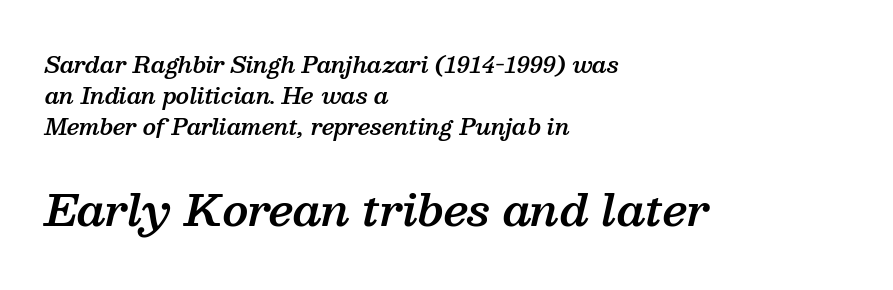
{"serif": "yes", "italic": "yes", "lean": "right", "slant_degrees": 13, "bold": "semi", "weight": "semibold", "width": "normal", "stroke_contrast": "medium", "x_height": "medium", "monospaced": "no", "underline": "no", "align": "left", "line_spacing": "normal", "line_spacing_ratio": 1.4, "letter_spacing": "normal", "letter_spacing_em": 0.0, "larger_block": "second", "size_ratio": 1.95, "glyph_px": 43}
